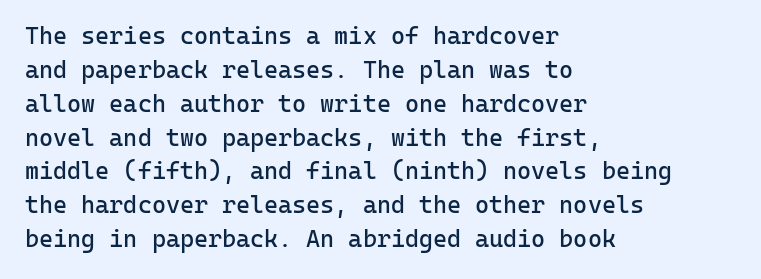
Decoration check: the copy has no underline. Teacher's note: observe the even left margin — that is flush-left alignment. Interline gaps are of average width in this sample. No chunkiness to these letters — they're not bold. These lines were composed using upright roman letters.
